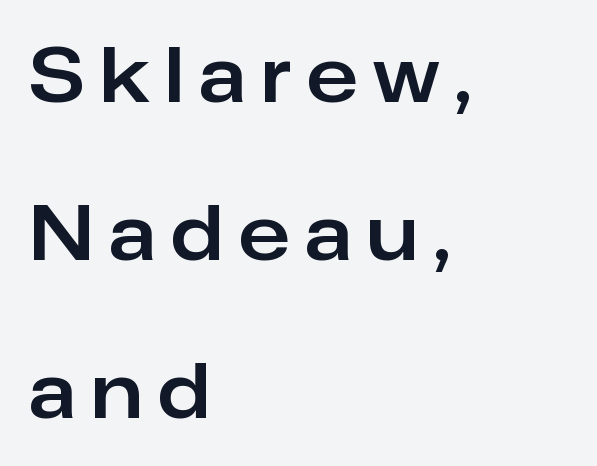
{"serif": "no", "italic": "no", "width": "normal", "stroke_contrast": "low", "x_height": "medium", "monospaced": "no", "underline": "no", "align": "left", "line_spacing": "loose", "line_spacing_ratio": 2.11, "letter_spacing": "wide", "letter_spacing_em": 0.21, "glyph_px": 75}
